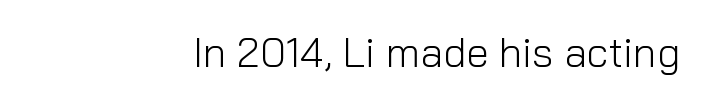
The image shows 41 px light sans-serif type, upright; set right-aligned, normal letter spacing, not underlined; low stroke contrast and a medium x-height.
